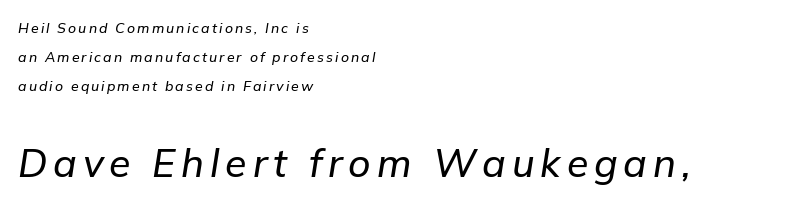
Q: Is the text italic (slanted)? A: Yes, it leans right by about 9 degrees.
Q: Is the text underlined? A: No.
Q: How is the paragraph aligned? A: Left-aligned.
Q: Is the spacing between lines tight, normal or loose? A: Loose.
Q: Which block of text is set in a larger size, the first (top) or the second (bottom)? A: The second (bottom) one.
Q: Width (condensed, normal, or wide)? A: Normal.
Q: Stroke contrast? A: Low.
Q: x-height? A: Medium.
Q: Monospaced? A: No.
